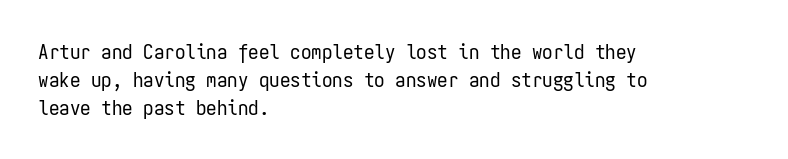
{"italic": "no", "bold": "no", "underline": "no", "align": "left", "line_spacing": "normal", "line_spacing_ratio": 1.33, "letter_spacing": "normal", "letter_spacing_em": 0.0, "glyph_px": 21}
